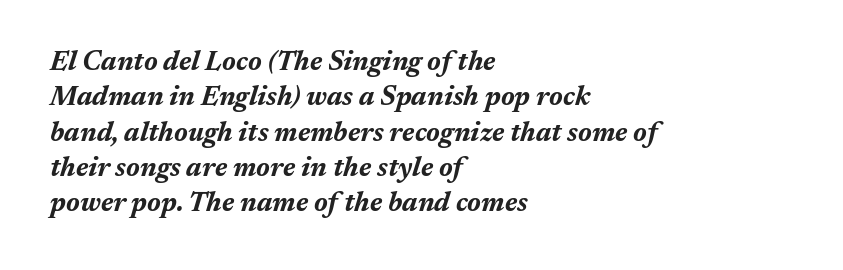
Q: Is the text bold? A: Yes.
Q: Is the text italic (slanted)? A: Yes, it leans right by about 17 degrees.
Q: Is the text underlined? A: No.
Q: How is the paragraph aligned? A: Left-aligned.
Q: Is the spacing between letters normal or unusually wide? A: Normal.
Q: Is the spacing between lines tight, normal or loose? A: Normal.
